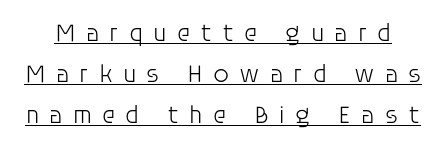
Q: Is the text bold? A: No.
Q: Is the text italic (slanted)? A: No, it is upright.
Q: Is the text underlined? A: Yes.
Q: Is the spacing between letters normal or unusually wide? A: Unusually wide.
Q: Is the spacing between lines tight, normal or loose? A: Normal.
